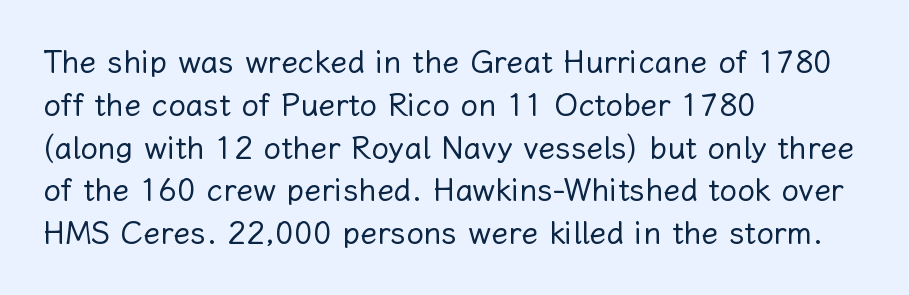
The space between consecutive lines is moderate. These lines are set flush left with a ragged right edge. The rendering uses natural spacing where letterforms have individual widths. Honestly, the letter spacing is just normal — you wouldn't notice it. Ordinary non-slanted type is in use.
